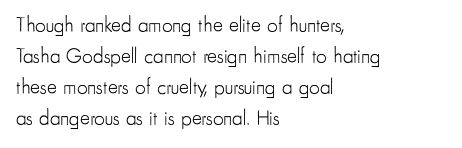
{"italic": "no", "bold": "no", "underline": "no", "align": "left", "line_spacing": "normal", "line_spacing_ratio": 1.48, "letter_spacing": "normal", "letter_spacing_em": 0.0, "glyph_px": 21}
